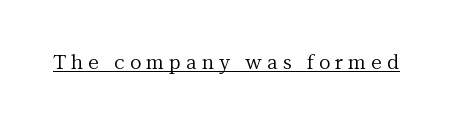
The image shows 20 px text type, upright; set unusually wide letter spacing (+0.25 em), underlined.
